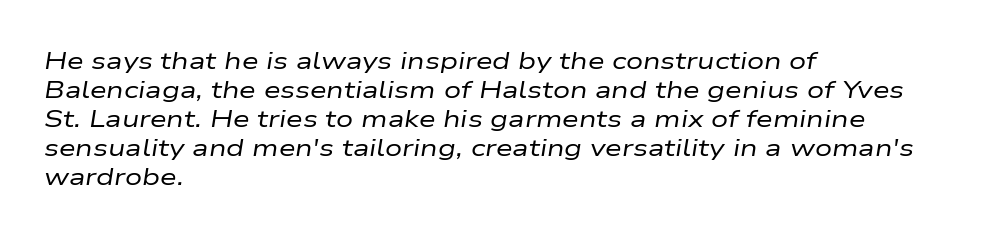
Caption: face not bold, strokes unweighted. Where is the straight margin? On the left. The font's italic variant was chosen for this text. Glance below the letters and you will spot only blank space. The rendering keeps characters at their native spacing.
